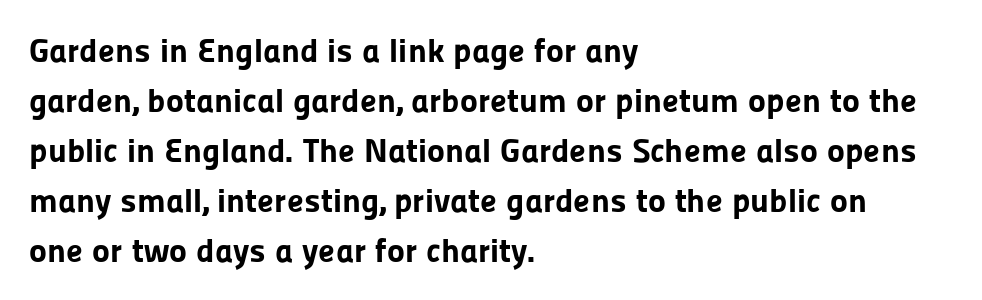
{"serif": "no", "italic": "no", "bold": "yes", "weight": "bold", "width": "normal", "stroke_contrast": "low", "x_height": "medium", "monospaced": "no", "underline": "no", "align": "left", "line_spacing": "normal", "line_spacing_ratio": 1.47, "letter_spacing": "normal", "letter_spacing_em": 0.0, "glyph_px": 34}
